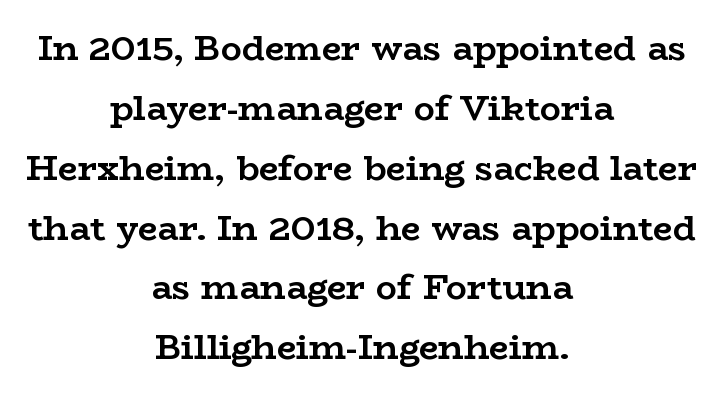
The font's upright variant was chosen for this text. Each word holds together tightly as a unit, with standard inter-letter gaps. As a designer I'd log this as weight 700, bold. Varying glyph widths throughout — classic text-font behaviour. Clear beneath every line of the passage. Observe the serifs anchoring each vertical stroke in this sample.
